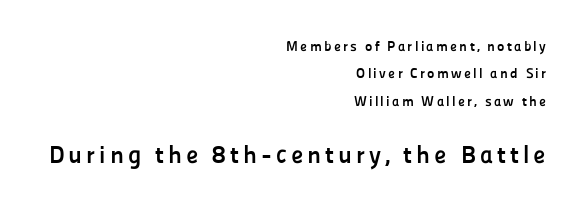
Q: Is the text bold? A: Yes.
Q: Is the text italic (slanted)? A: No, it is upright.
Q: Is the text underlined? A: No.
Q: How is the paragraph aligned? A: Right-aligned.
Q: Is the spacing between lines tight, normal or loose? A: Loose.
Q: Which block of text is set in a larger size, the first (top) or the second (bottom)? A: The second (bottom) one.
